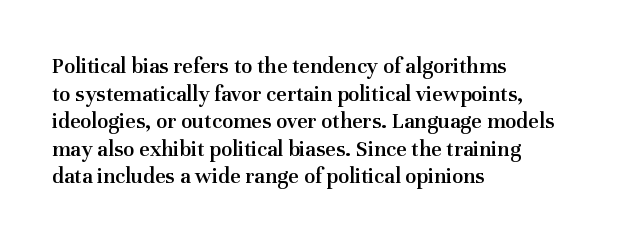
{"italic": "no", "bold": "semi", "underline": "no", "align": "left", "line_spacing_ratio": 1.2, "letter_spacing": "normal", "letter_spacing_em": 0.0, "glyph_px": 23}
